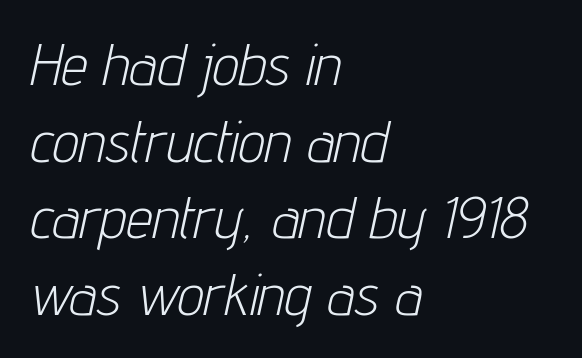
The image shows 59 px light, condensed type, italic (leaning right); set left-aligned, normal line spacing (1.3x), normal letter spacing, not underlined; low stroke contrast and a medium x-height.
